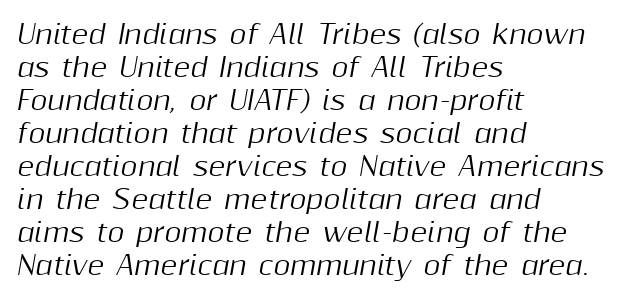
Q: Is the text italic (slanted)? A: Yes, it leans right by about 10 degrees.
Q: Is the text underlined? A: No.
Q: How is the paragraph aligned? A: Left-aligned.
Q: Is the spacing between letters normal or unusually wide? A: Normal.
Q: Is the spacing between lines tight, normal or loose? A: Normal.
